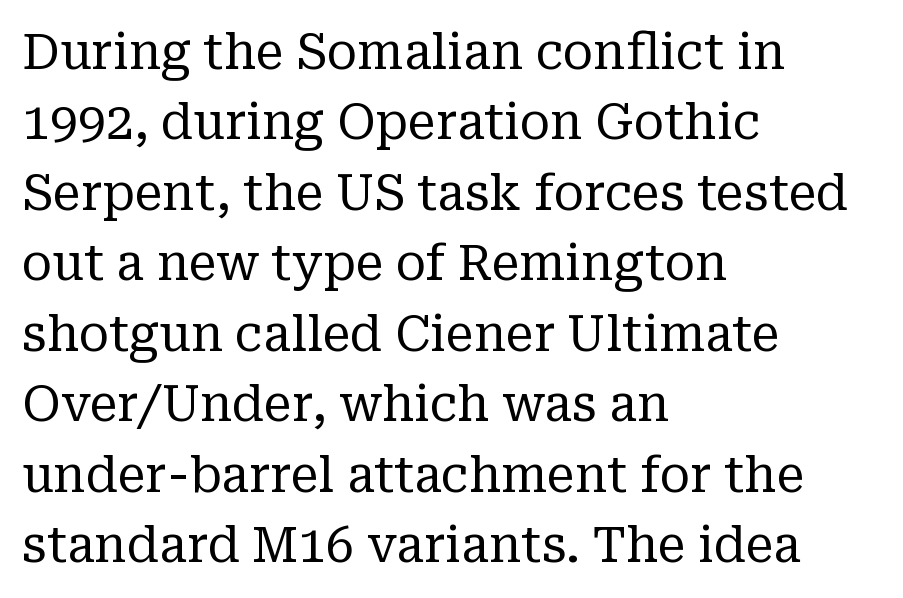
{"serif": "yes", "italic": "no", "bold": "no", "weight": "regular", "width": "normal", "stroke_contrast": "low", "x_height": "medium", "monospaced": "no", "underline": "no", "align": "left", "line_spacing": "normal", "line_spacing_ratio": 1.41, "letter_spacing": "normal", "letter_spacing_em": 0.0, "glyph_px": 50}
